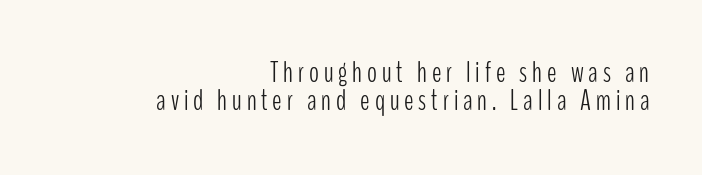
Q: Is the text bold? A: No.
Q: Is the text italic (slanted)? A: No, it is upright.
Q: Is the typeface a serif or a sans-serif typeface? A: Sans-serif.
Q: Is the text underlined? A: No.
Q: How is the paragraph aligned? A: Right-aligned.
Q: Is the spacing between lines tight, normal or loose? A: Tight.
Q: Width (condensed, normal, or wide)? A: Condensed.
Q: Stroke contrast? A: Low.
Q: x-height? A: Medium.
Q: Monospaced? A: No.
